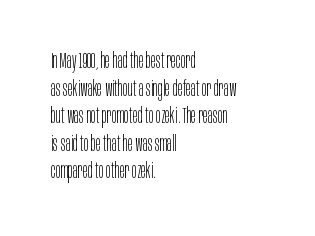
{"italic": "no", "bold": "no", "underline": "no", "align": "left", "line_spacing": "normal", "line_spacing_ratio": 1.31, "letter_spacing": "normal", "letter_spacing_em": 0.0, "glyph_px": 21}
